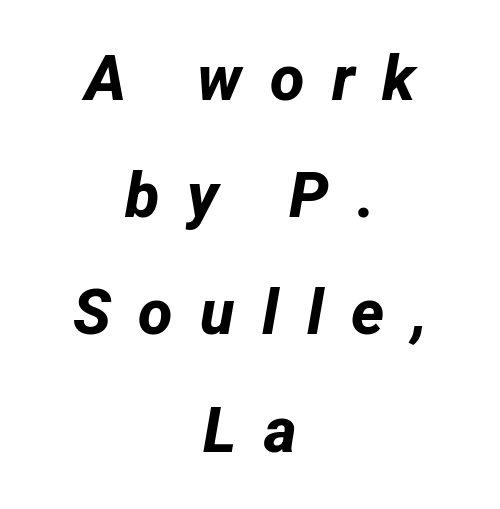
Q: Is the text bold? A: Yes.
Q: Is the typeface a serif or a sans-serif typeface? A: Sans-serif.
Q: Is the text underlined? A: No.
Q: How is the paragraph aligned? A: Centered.
Q: Is the spacing between letters normal or unusually wide? A: Unusually wide.
Q: Width (condensed, normal, or wide)? A: Normal.
Q: Stroke contrast? A: Low.
Q: x-height? A: Medium.
Q: Monospaced? A: No.
